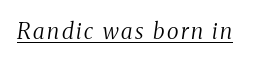
A rule runs beneath these lines of type. Think standard paragraph weight, or any step lighter than that. There's an unmistakable incline to the writing here.
